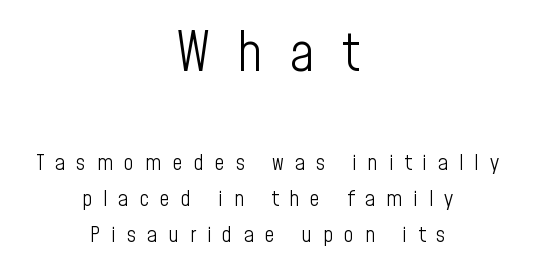
Q: Is the text bold? A: No.
Q: Is the text italic (slanted)? A: No, it is upright.
Q: Is the typeface a serif or a sans-serif typeface? A: Sans-serif.
Q: Is the text underlined? A: No.
Q: How is the paragraph aligned? A: Centered.
Q: Is the spacing between letters normal or unusually wide? A: Unusually wide.
Q: Is the spacing between lines tight, normal or loose? A: Normal.
Q: Which block of text is set in a larger size, the first (top) or the second (bottom)? A: The first (top) one.
Q: Width (condensed, normal, or wide)? A: Condensed.
Q: Stroke contrast? A: Low.
Q: x-height? A: Medium.
Q: Monospaced? A: No.
